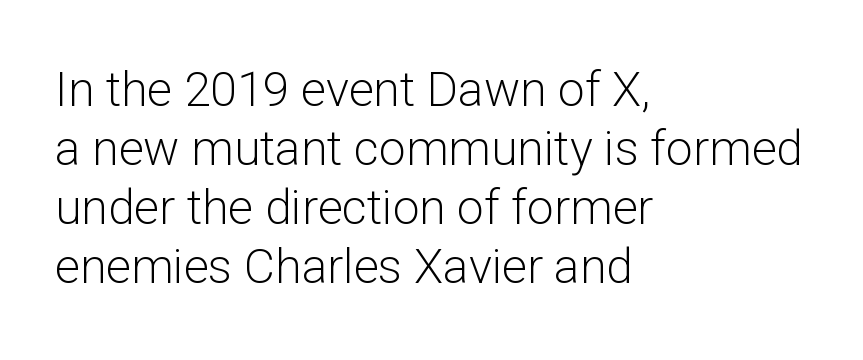
This sample uses an upright cut, with every glyph sitting square on the baseline. Each letter's strokes conclude bluntly, with no projecting serifs. Underline: absent. Observe the ordinary spacing: letters are neighbours, not strangers. This is not heavy type; no bold has been used.
